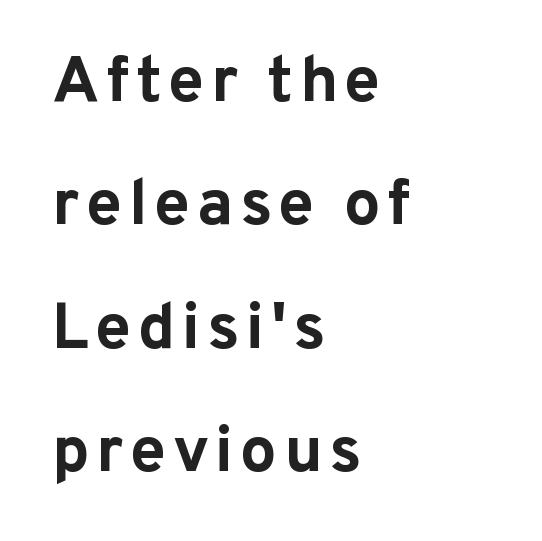
{"serif": "no", "italic": "no", "bold": "yes", "weight": "bold", "width": "normal", "stroke_contrast": "low", "x_height": "medium", "monospaced": "no", "underline": "no", "align": "left", "line_spacing": "loose", "line_spacing_ratio": 1.9, "glyph_px": 65}
